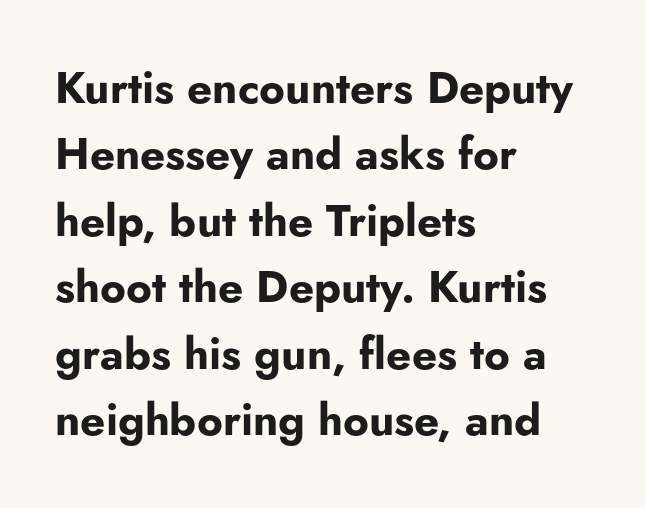
{"serif": "no", "italic": "no", "bold": "yes", "weight": "bold", "width": "normal", "stroke_contrast": "low", "x_height": "small", "monospaced": "no", "underline": "no", "align": "left", "line_spacing": "normal", "line_spacing_ratio": 1.51, "letter_spacing": "normal", "letter_spacing_em": 0.0, "glyph_px": 44}
